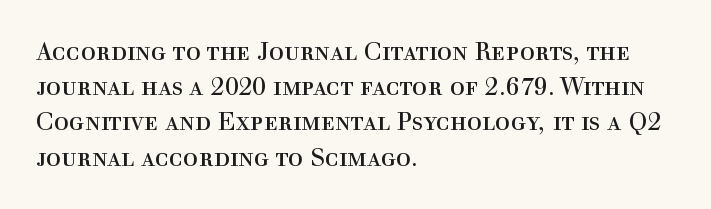
The image shows 25 px text type, upright; set left-aligned, normal line spacing (1.41x), normal letter spacing, not underlined.
